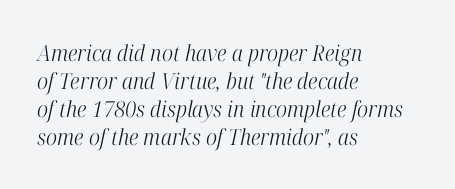
Q: Is the text bold? A: No.
Q: Is the text italic (slanted)? A: Yes, it leans right by about 12 degrees.
Q: Is the text underlined? A: No.
Q: How is the paragraph aligned? A: Left-aligned.
Q: Is the spacing between letters normal or unusually wide? A: Normal.
Q: Is the spacing between lines tight, normal or loose? A: Normal.
